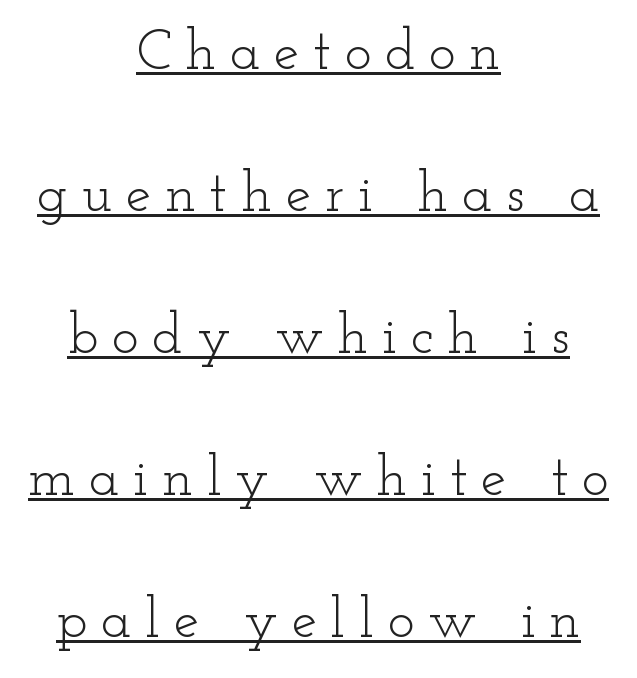
{"serif": "yes", "italic": "no", "bold": "no", "weight": "light", "width": "wide", "stroke_contrast": "low", "x_height": "small", "monospaced": "no", "underline": "yes", "align": "center", "line_spacing": "loose", "line_spacing_ratio": 2.49, "letter_spacing": "wide", "letter_spacing_em": 0.24, "glyph_px": 57}
